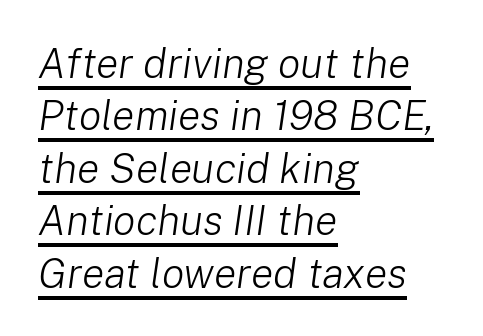
The words here are underlined. Proportional: the letters do not fall into vertical columns. No extra ink here — the face is not bold. The rendering uses a moderate line-height, typical for paragraphs. Line beginnings align vertically; line endings do not. Short note: letters normally spaced.
